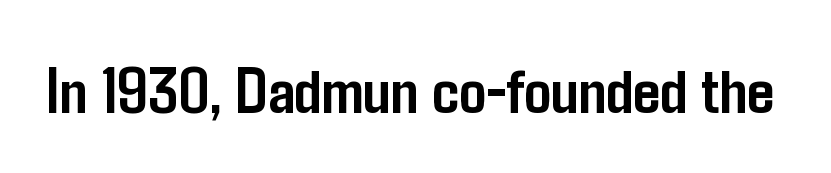
Q: Is the text bold? A: Yes.
Q: Is the text italic (slanted)? A: No, it is upright.
Q: Is the typeface a serif or a sans-serif typeface? A: Sans-serif.
Q: Is the text underlined? A: No.
Q: Is the spacing between letters normal or unusually wide? A: Normal.
Q: Width (condensed, normal, or wide)? A: Condensed.
Q: Stroke contrast? A: Low.
Q: x-height? A: Medium.
Q: Monospaced? A: No.
